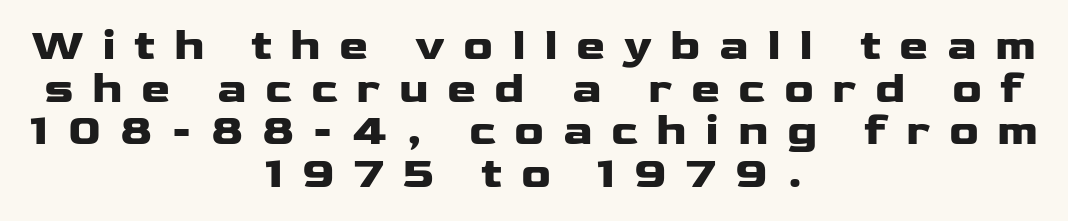
The image shows 44 px heavy, wide sans-serif type, upright; set centered, tight line spacing (0.97x), unusually wide letter spacing (+0.42 em), not underlined; low stroke contrast and a medium x-height.
